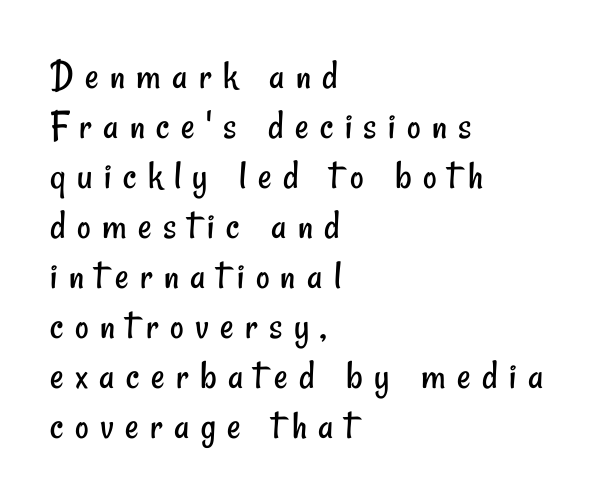
{"serif": "no", "bold": "no", "weight": "regular", "width": "condensed", "stroke_contrast": "low", "x_height": "small", "monospaced": "no", "underline": "no", "align": "left", "line_spacing_ratio": 1.19, "letter_spacing": "wide", "letter_spacing_em": 0.27, "glyph_px": 42}
